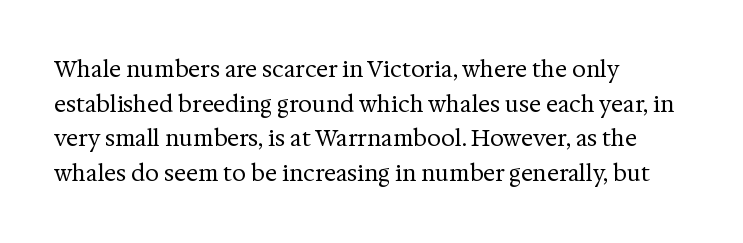
The image shows 22 px text type, upright; set left-aligned, normal line spacing (1.57x), normal letter spacing, not underlined.
